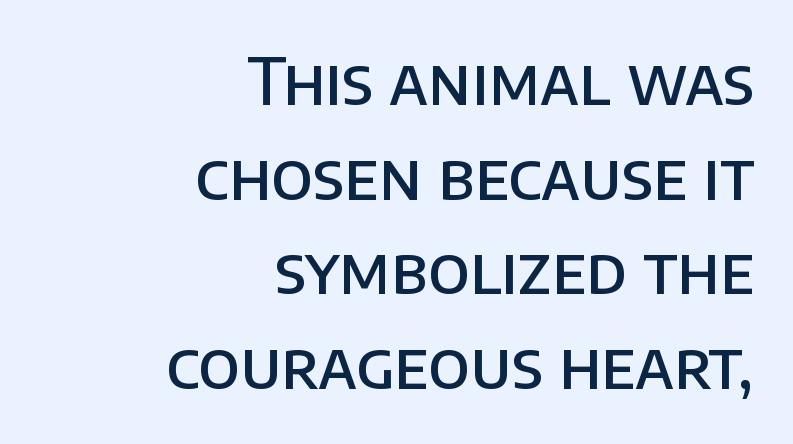
{"serif": "no", "italic": "no", "bold": "semi", "weight": "semibold", "width": "normal", "stroke_contrast": "low", "x_height": "large", "monospaced": "no", "underline": "no", "align": "right", "line_spacing": "normal", "line_spacing_ratio": 1.48, "letter_spacing": "normal", "letter_spacing_em": 0.0, "glyph_px": 64}
